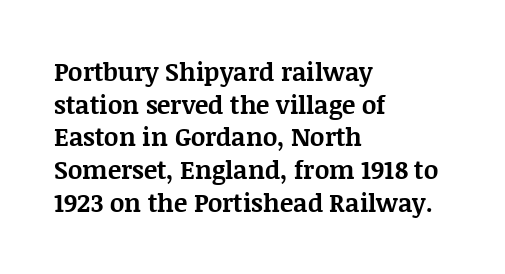
The image shows 25 px bold type, upright; set left-aligned, normal line spacing (1.31x), normal letter spacing, not underlined.
